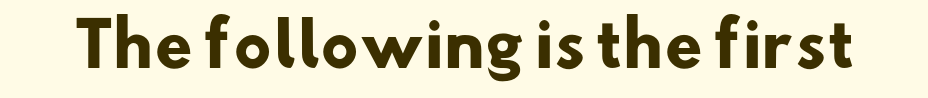
Q: Is the text bold? A: Yes.
Q: Is the typeface a serif or a sans-serif typeface? A: Sans-serif.
Q: Is the text underlined? A: No.
Q: Is the spacing between letters normal or unusually wide? A: Normal.
Q: Width (condensed, normal, or wide)? A: Normal.
Q: Stroke contrast? A: Low.
Q: x-height? A: Small.
Q: Monospaced? A: No.
